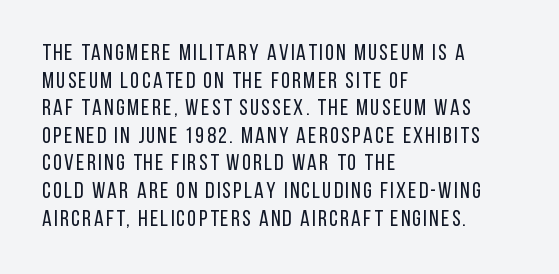
Q: Is the text bold? A: No.
Q: Is the text italic (slanted)? A: No, it is upright.
Q: Is the text underlined? A: No.
Q: How is the paragraph aligned? A: Left-aligned.
